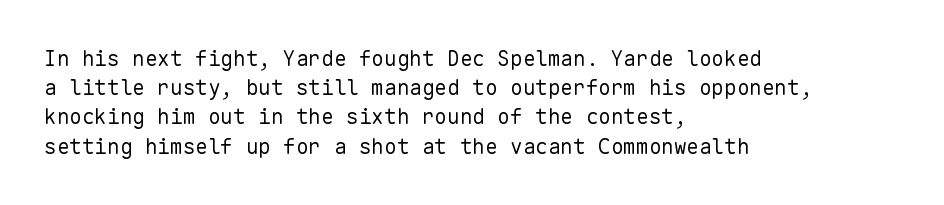
Q: Is the text bold? A: No.
Q: Is the text italic (slanted)? A: No, it is upright.
Q: Is the text underlined? A: No.
Q: How is the paragraph aligned? A: Left-aligned.
Q: Is the spacing between letters normal or unusually wide? A: Normal.
Q: Is the spacing between lines tight, normal or loose? A: Normal.
